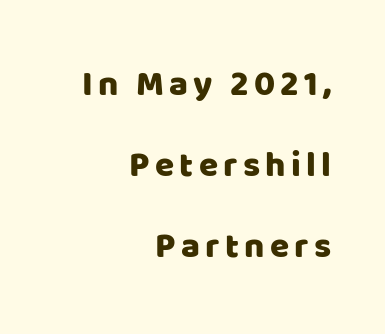
These lines are rendered in a variable-pitch font. No feet cap the strokes, marking this as sans-serif type. Check under the words: just untouched page. The ragged edge is on the left, which tells us the setting is flush right. The typography opts for an upright posture over an oblique one.
